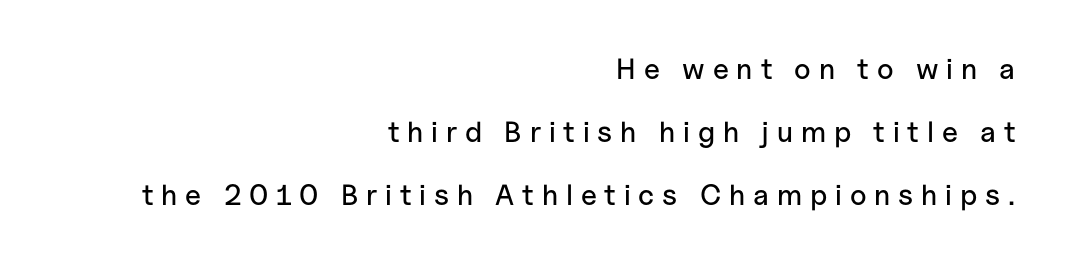
This block would shrink considerably if given ordinary leading; it's expanded now. In terms of letterform style, serifs are entirely absent. Spacing verdict: proportional, widths tailored to each character. A typesetter would call this heavily tracked-out type.
